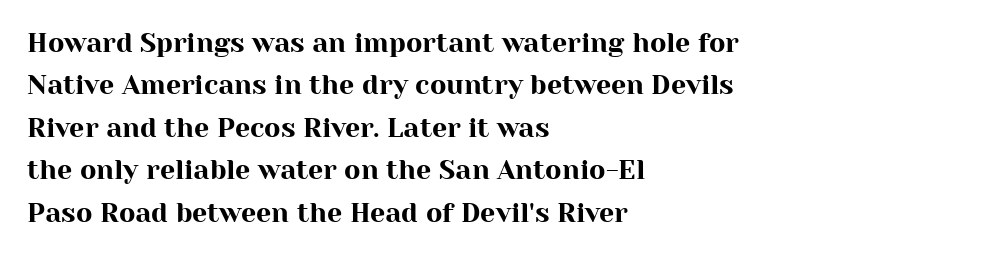
The image shows 27 px text type, upright; set left-aligned, normal line spacing (1.57x), normal letter spacing, not underlined.
